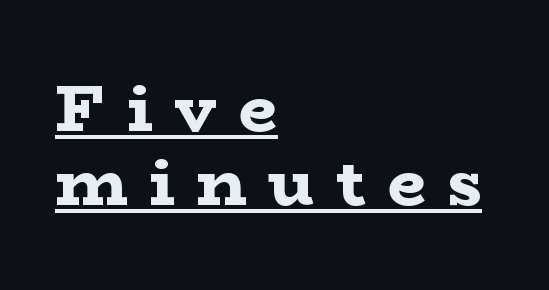
Q: Is the text bold? A: Yes.
Q: Is the text italic (slanted)? A: No, it is upright.
Q: Is the typeface a serif or a sans-serif typeface? A: Serif.
Q: Is the text underlined? A: Yes.
Q: How is the paragraph aligned? A: Left-aligned.
Q: Is the spacing between letters normal or unusually wide? A: Unusually wide.
Q: Is the spacing between lines tight, normal or loose? A: Tight.
Q: Width (condensed, normal, or wide)? A: Wide.
Q: Stroke contrast? A: Low.
Q: x-height? A: Medium.
Q: Monospaced? A: No.
